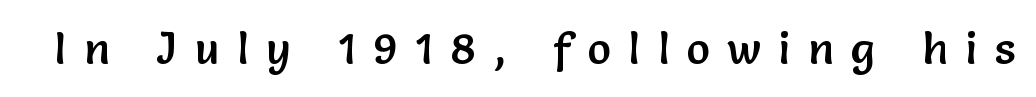
The image shows 44 px sans-serif type, upright; set unusually wide letter spacing (+0.4 em), not underlined; low stroke contrast and a medium x-height.
